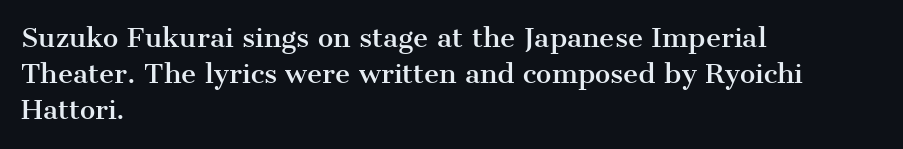
The image shows 26 px text type, upright; set left-aligned, normal line spacing (1.39x), normal letter spacing, not underlined.
